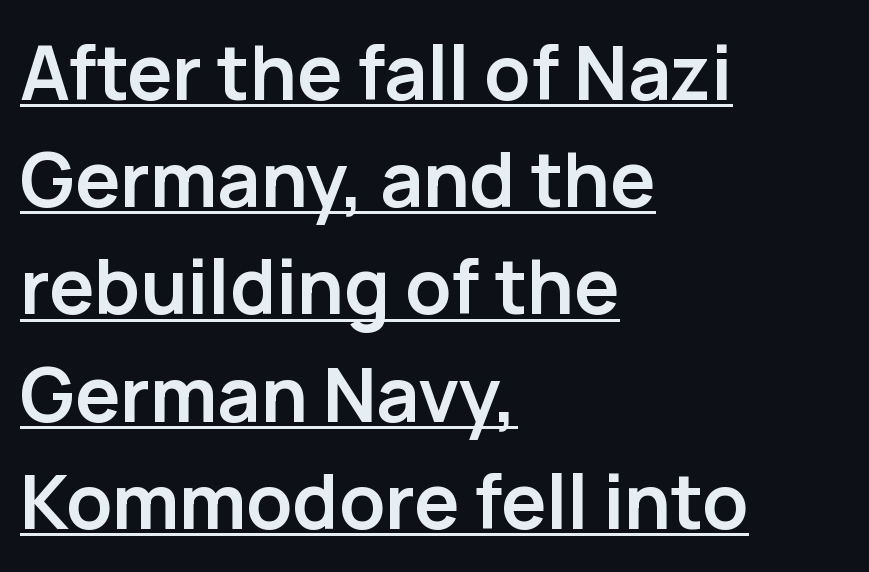
Italic? Not at all — the glyphs are vertical. A classic flush-left, rag-right setting is used for this passage. The glyphs are accompanied by a horizontal stroke just below them. These lines carry a lot of weight — the face is fully bold.
